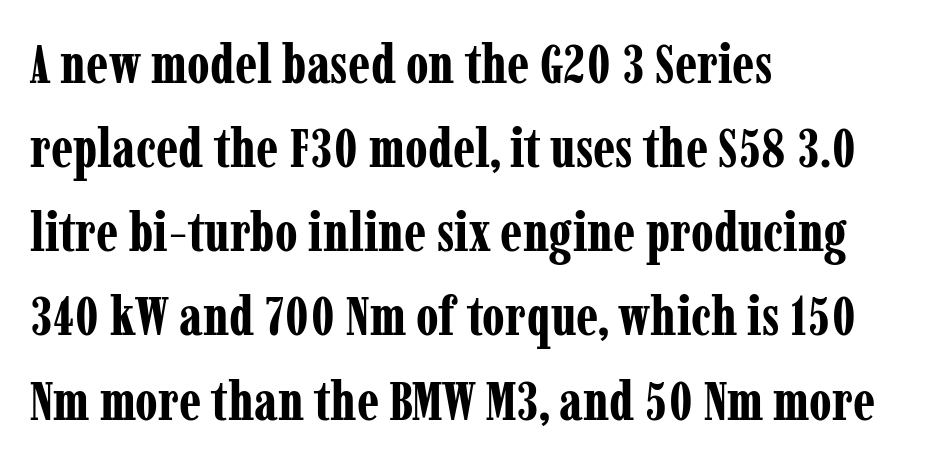
The image shows 55 px bold, condensed serif type, upright; set left-aligned, normal line spacing (1.53x), normal letter spacing, not underlined; low stroke contrast and a medium x-height.
